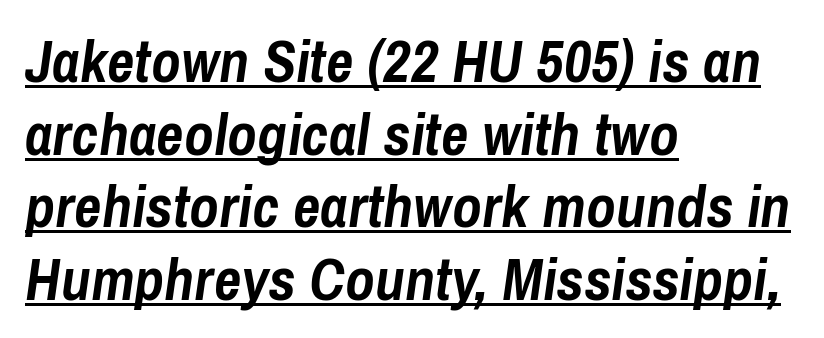
Is the letter spacing exaggerated? No — it looks like the ordinary default. Underlined type. As a designer I'd log this as weight 700, bold. Every character sits at an angle, as italics do. Here the designer chose a conventional face with non-uniform glyph widths.
